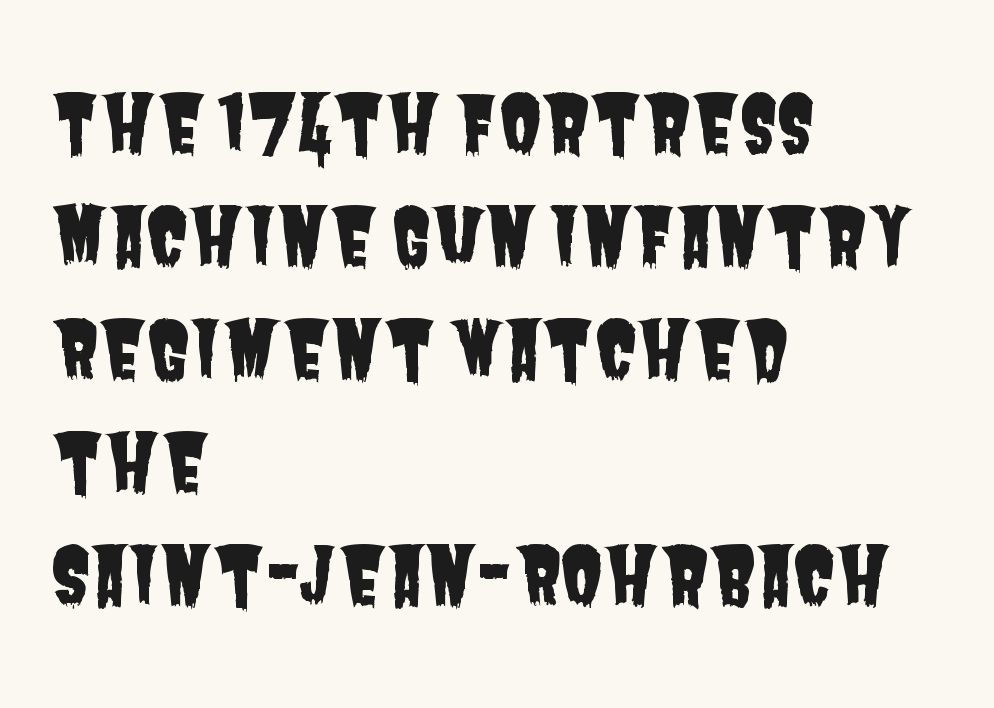
{"serif": "no", "width": "condensed", "stroke_contrast": "low", "x_height": "large", "monospaced": "no", "underline": "no", "align": "left", "line_spacing": "normal", "line_spacing_ratio": 1.45, "letter_spacing": "normal", "letter_spacing_em": 0.0, "glyph_px": 78}
